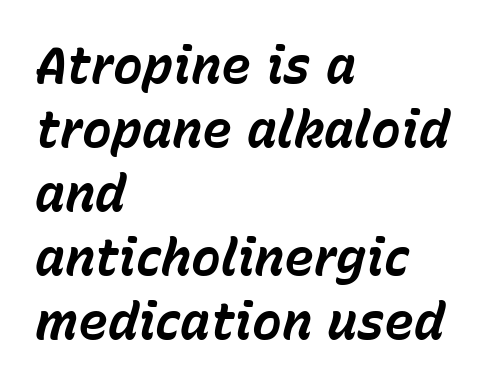
Q: Is the text bold? A: Yes.
Q: Is the text italic (slanted)? A: Yes, it leans right by about 15 degrees.
Q: Is the text underlined? A: No.
Q: How is the paragraph aligned? A: Left-aligned.
Q: Is the spacing between letters normal or unusually wide? A: Normal.
Q: Is the spacing between lines tight, normal or loose? A: Normal.
Q: Width (condensed, normal, or wide)? A: Normal.
Q: Stroke contrast? A: Low.
Q: x-height? A: Medium.
Q: Monospaced? A: No.
